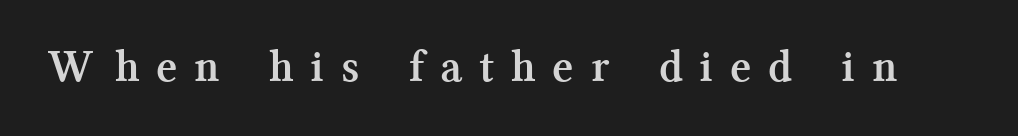
Q: Is the text bold? A: Yes.
Q: Is the text italic (slanted)? A: No, it is upright.
Q: Is the typeface a serif or a sans-serif typeface? A: Serif.
Q: Is the text underlined? A: No.
Q: Is the spacing between letters normal or unusually wide? A: Unusually wide.
Q: Width (condensed, normal, or wide)? A: Normal.
Q: Stroke contrast? A: Medium.
Q: x-height? A: Medium.
Q: Monospaced? A: No.
